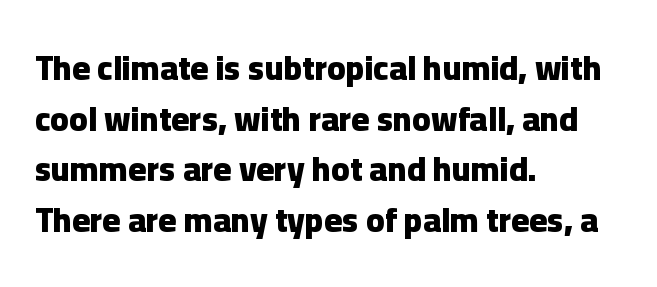
Q: Is the text bold? A: Yes.
Q: Is the text italic (slanted)? A: No, it is upright.
Q: Is the typeface a serif or a sans-serif typeface? A: Sans-serif.
Q: Is the text underlined? A: No.
Q: How is the paragraph aligned? A: Left-aligned.
Q: Is the spacing between letters normal or unusually wide? A: Normal.
Q: Is the spacing between lines tight, normal or loose? A: Normal.
Q: Width (condensed, normal, or wide)? A: Normal.
Q: Stroke contrast? A: Low.
Q: x-height? A: Medium.
Q: Monospaced? A: No.
